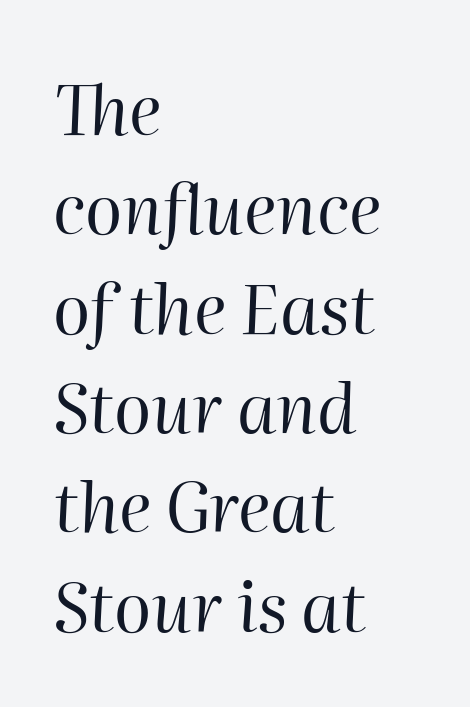
The image shows 69 px regular-weight type, italic (leaning right); set left-aligned, normal line spacing (1.44x), normal letter spacing, not underlined; high stroke contrast and a medium x-height.
